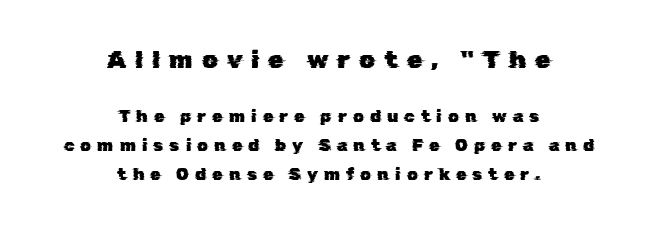
The image shows 25 px text type; set centered, normal line spacing (1.7x), unusually wide letter spacing (+0.36 em), not underlined; the first (top) block is 1.47x larger.
